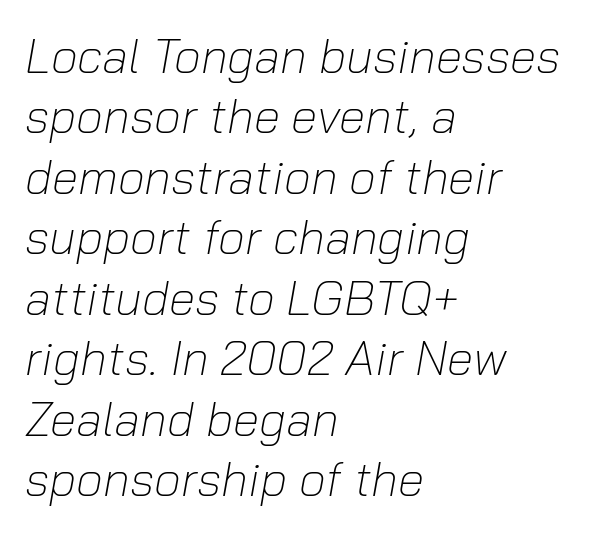
{"italic": "yes", "lean": "right", "slant_degrees": 10, "bold": "no", "weight": "light", "width": "normal", "stroke_contrast": "low", "x_height": "medium", "monospaced": "no", "underline": "no", "align": "left", "line_spacing": "normal", "line_spacing_ratio": 1.26, "letter_spacing": "normal", "letter_spacing_em": 0.0, "glyph_px": 48}
